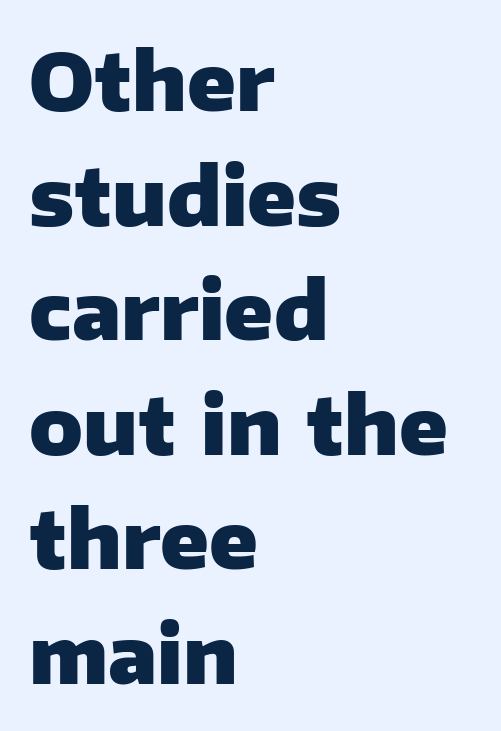
Q: Is the text bold? A: Yes.
Q: Is the text italic (slanted)? A: No, it is upright.
Q: Is the typeface a serif or a sans-serif typeface? A: Sans-serif.
Q: Is the text underlined? A: No.
Q: How is the paragraph aligned? A: Left-aligned.
Q: Is the spacing between letters normal or unusually wide? A: Normal.
Q: Is the spacing between lines tight, normal or loose? A: Normal.
Q: Width (condensed, normal, or wide)? A: Normal.
Q: Stroke contrast? A: Low.
Q: x-height? A: Medium.
Q: Monospaced? A: No.
